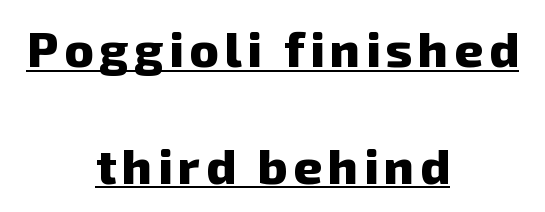
Q: Is the text bold? A: Yes.
Q: Is the typeface a serif or a sans-serif typeface? A: Sans-serif.
Q: Is the text underlined? A: Yes.
Q: How is the paragraph aligned? A: Centered.
Q: Is the spacing between lines tight, normal or loose? A: Loose.
Q: Width (condensed, normal, or wide)? A: Normal.
Q: Stroke contrast? A: Low.
Q: x-height? A: Medium.
Q: Monospaced? A: No.
